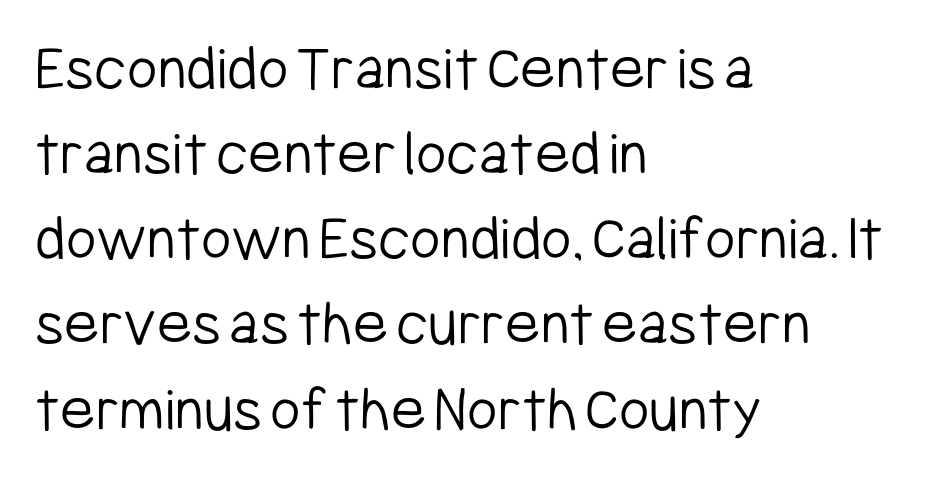
The letters stand straight up with perfectly vertical stems. The passage shown is typeset with a sans-serif family. Descender tails drop into unmarked territory. Proportional: the letters do not fall into vertical columns.
